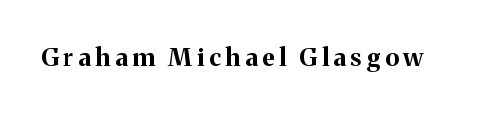
Weight check: bold — yes, fully. Ascenders rise straight up at ninety degrees. The string is rendered with underlining switched off.
